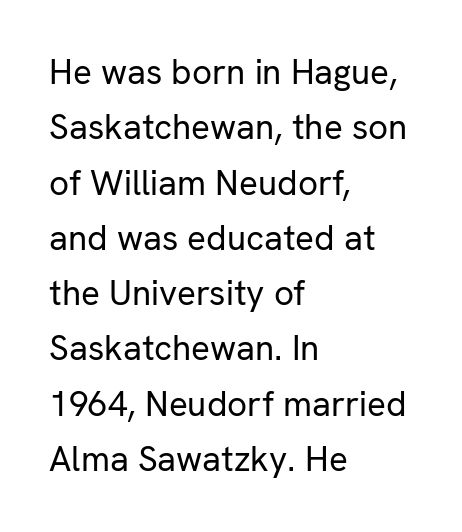
The letters stand straight up with perfectly vertical stems. A classic flush-left, rag-right setting is used for this passage. The passage shown is typed in a proportional face where columns would drift. Nothing sits at the stroke ends, so this counts as sans-serif. Decoration check: the copy has no underline.
